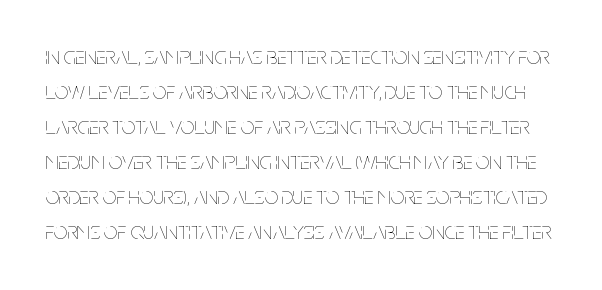
Italic? Not at all — the glyphs are vertical. The letters sit at their default tracking, neither squeezed nor spread. Vertically, the passage feels balanced, rows spaced as you'd expect. Quick note: underline off.
